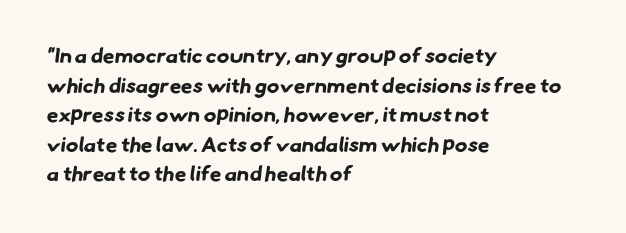
This sample uses plain, unmodified letter spacing. Plain, unruled lines of type. Notice how the passage keeps a crisp vertical edge on the left only. The line-height multiplier appears to be the usual default. You'd pick this weight for a headline — it's a proper bold.
